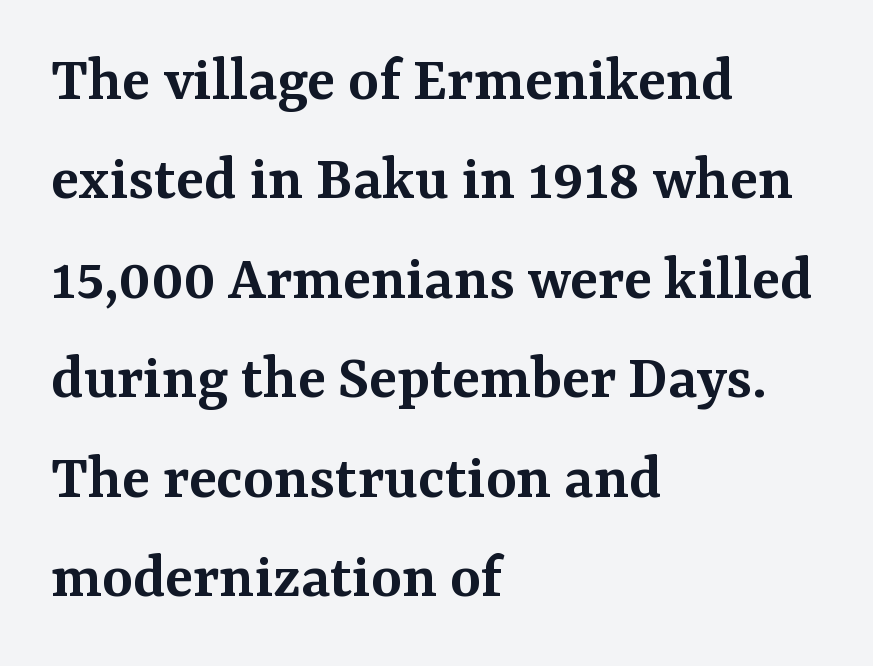
Q: Is the text bold? A: Semi-bold.
Q: Is the text italic (slanted)? A: No, it is upright.
Q: Is the typeface a serif or a sans-serif typeface? A: Serif.
Q: Is the text underlined? A: No.
Q: How is the paragraph aligned? A: Left-aligned.
Q: Is the spacing between letters normal or unusually wide? A: Normal.
Q: Is the spacing between lines tight, normal or loose? A: Normal.
Q: Width (condensed, normal, or wide)? A: Normal.
Q: Stroke contrast? A: Medium.
Q: x-height? A: Medium.
Q: Monospaced? A: No.
